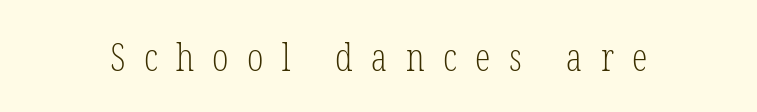
{"serif": "yes", "italic": "no", "bold": "no", "weight": "light", "width": "condensed", "stroke_contrast": "low", "x_height": "medium", "monospaced": "no", "underline": "no", "letter_spacing": "wide", "letter_spacing_em": 0.47, "glyph_px": 39}
